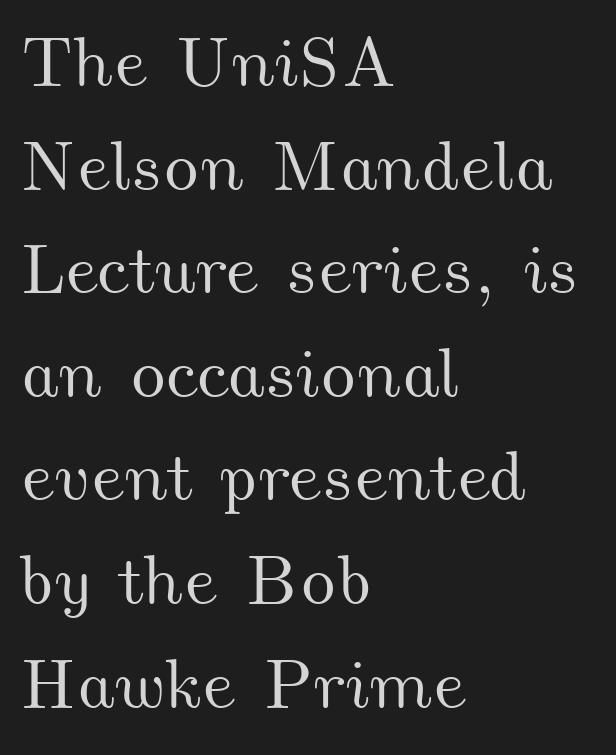
{"width": "wide", "stroke_contrast": "medium", "x_height": "small", "monospaced": "no", "underline": "no", "align": "left", "line_spacing": "normal", "line_spacing_ratio": 1.48, "letter_spacing": "normal", "letter_spacing_em": 0.0, "glyph_px": 70}
